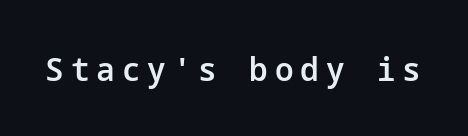
The image shows 33 px semibold sans-serif type, upright; set unusually wide letter spacing (+0.21 em), not underlined; low stroke contrast and a medium x-height.
